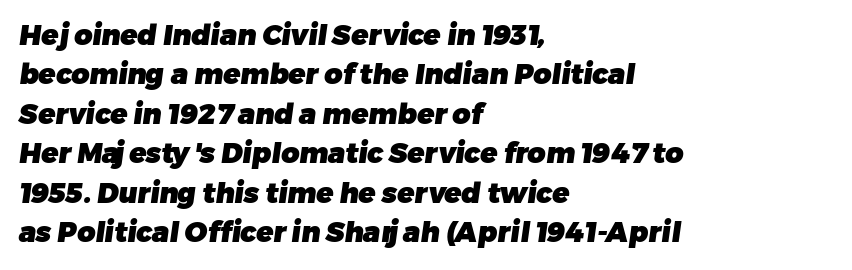
{"serif": "no", "bold": "yes", "weight": "heavy", "width": "normal", "stroke_contrast": "low", "x_height": "medium", "monospaced": "no", "underline": "no", "align": "left", "line_spacing": "normal", "line_spacing_ratio": 1.41, "letter_spacing": "normal", "letter_spacing_em": 0.0, "glyph_px": 28}
